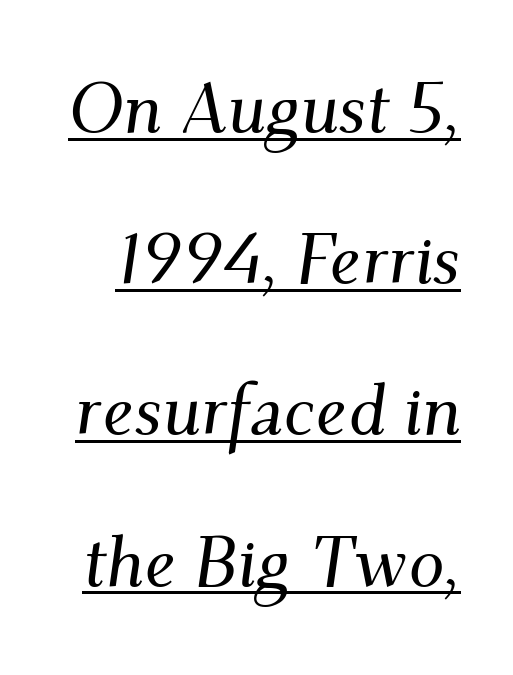
The image shows 71 px serif type, italic (leaning right); set loose line spacing (2.13x), normal letter spacing, underlined; medium stroke contrast and a small x-height.
